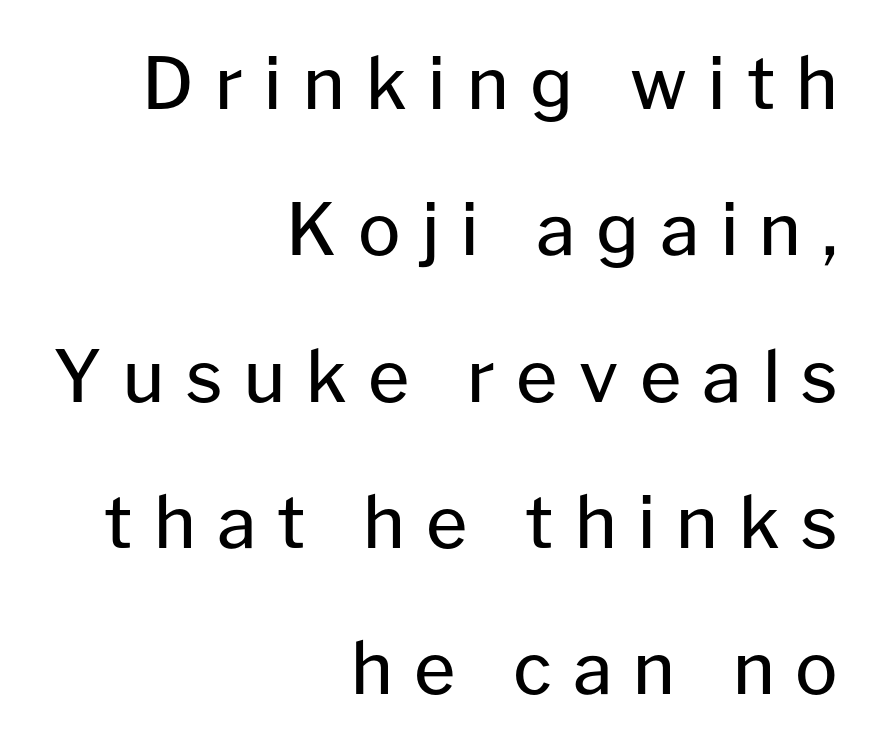
{"serif": "no", "italic": "no", "bold": "no", "weight": "regular", "width": "normal", "stroke_contrast": "low", "x_height": "medium", "monospaced": "no", "underline": "no", "align": "right", "line_spacing": "loose", "line_spacing_ratio": 2.06, "letter_spacing": "wide", "letter_spacing_em": 0.3, "glyph_px": 71}
